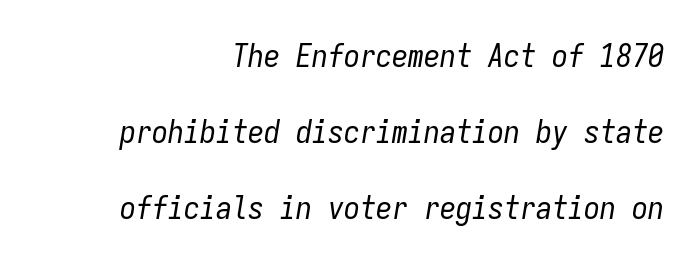
{"italic": "yes", "lean": "right", "slant_degrees": 9, "bold": "no", "weight": "regular", "width": "condensed", "stroke_contrast": "low", "x_height": "medium", "monospaced": "yes", "underline": "no", "align": "right", "line_spacing": "loose", "line_spacing_ratio": 2.37, "letter_spacing": "normal", "letter_spacing_em": 0.0, "glyph_px": 32}
